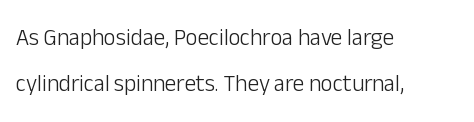
The image shows 23 px text type, upright; set left-aligned, loose line spacing (2.0x), normal letter spacing, not underlined.
